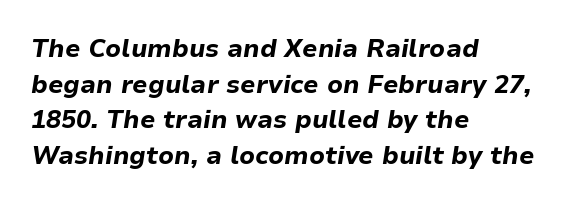
Q: Is the text bold? A: Yes.
Q: Is the text italic (slanted)? A: Yes, it leans right by about 9 degrees.
Q: Is the text underlined? A: No.
Q: How is the paragraph aligned? A: Left-aligned.
Q: Is the spacing between letters normal or unusually wide? A: Normal.
Q: Is the spacing between lines tight, normal or loose? A: Normal.
